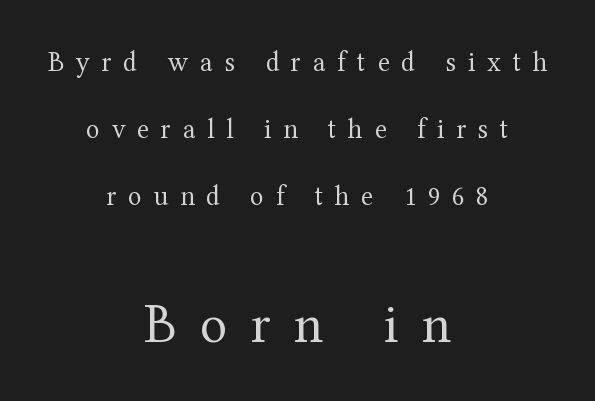
Q: Is the text bold? A: No.
Q: Is the text italic (slanted)? A: No, it is upright.
Q: Is the typeface a serif or a sans-serif typeface? A: Serif.
Q: Is the text underlined? A: No.
Q: How is the paragraph aligned? A: Centered.
Q: Is the spacing between letters normal or unusually wide? A: Unusually wide.
Q: Is the spacing between lines tight, normal or loose? A: Loose.
Q: Which block of text is set in a larger size, the first (top) or the second (bottom)? A: The second (bottom) one.
Q: Width (condensed, normal, or wide)? A: Normal.
Q: Stroke contrast? A: Medium.
Q: x-height? A: Medium.
Q: Monospaced? A: No.
